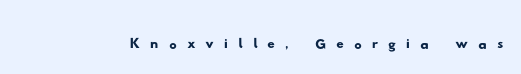
{"serif": "no", "width": "wide", "stroke_contrast": "low", "x_height": "small", "monospaced": "no", "underline": "no", "letter_spacing": "wide", "letter_spacing_em": 0.27, "glyph_px": 37}
